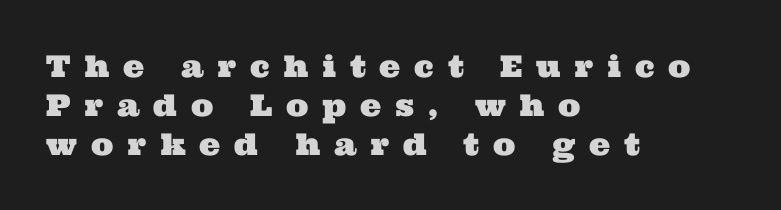
Q: Is the typeface a serif or a sans-serif typeface? A: Serif.
Q: Is the text underlined? A: No.
Q: How is the paragraph aligned? A: Left-aligned.
Q: Is the spacing between letters normal or unusually wide? A: Unusually wide.
Q: Is the spacing between lines tight, normal or loose? A: Normal.
Q: Width (condensed, normal, or wide)? A: Wide.
Q: Stroke contrast? A: Medium.
Q: x-height? A: Medium.
Q: Monospaced? A: No.
